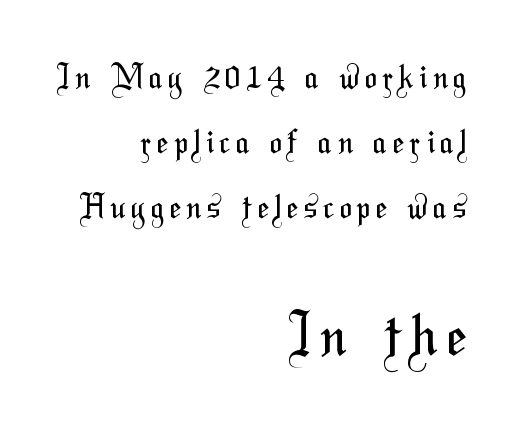
Any mark beneath the type? The region is blank. Does the copy run flush right? Yes — the right margin is perfectly even. Are there feet on the stems? There aren't — it's a sans. You could not count columns in this text — the font is proportionally spaced.
